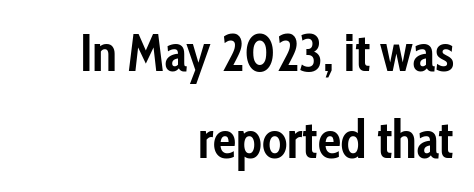
{"serif": "no", "italic": "no", "bold": "yes", "weight": "semibold", "width": "condensed", "stroke_contrast": "low", "x_height": "medium", "monospaced": "no", "underline": "no", "align": "right", "line_spacing": "normal", "line_spacing_ratio": 1.68, "letter_spacing": "normal", "letter_spacing_em": 0.0, "glyph_px": 52}
